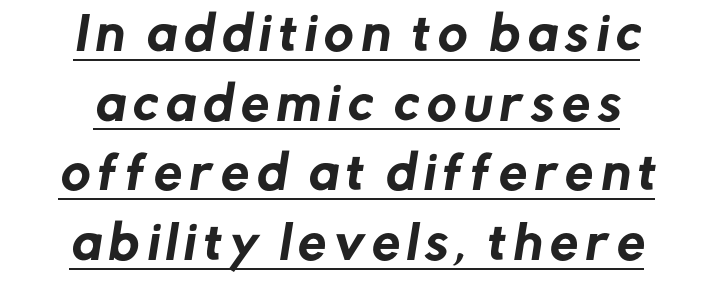
{"serif": "no", "width": "normal", "stroke_contrast": "low", "x_height": "medium", "monospaced": "no", "underline": "yes", "align": "center", "line_spacing": "normal", "line_spacing_ratio": 1.55, "glyph_px": 45}
